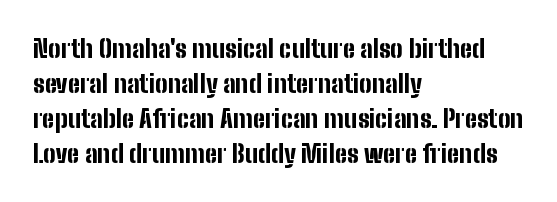
The image shows 25 px bold type, upright; set left-aligned, normal line spacing (1.4x), normal letter spacing, not underlined.
